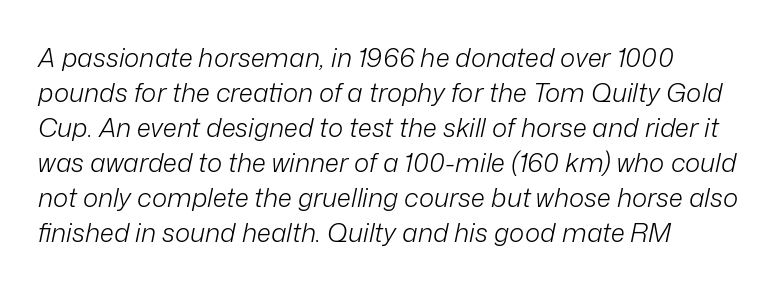
{"italic": "yes", "lean": "right", "slant_degrees": 12, "bold": "no", "underline": "no", "align": "left", "line_spacing": "normal", "line_spacing_ratio": 1.35, "letter_spacing": "normal", "letter_spacing_em": 0.0, "glyph_px": 26}
